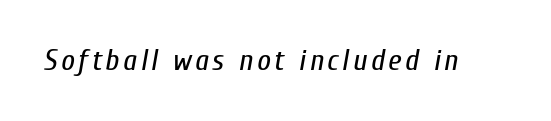
The foot of each line stays bare and open. An italicized treatment has been applied to the whole sample. Do the characters align in a grid? No, the font is proportional. The strokes are not fattened; the text isn't bold.
